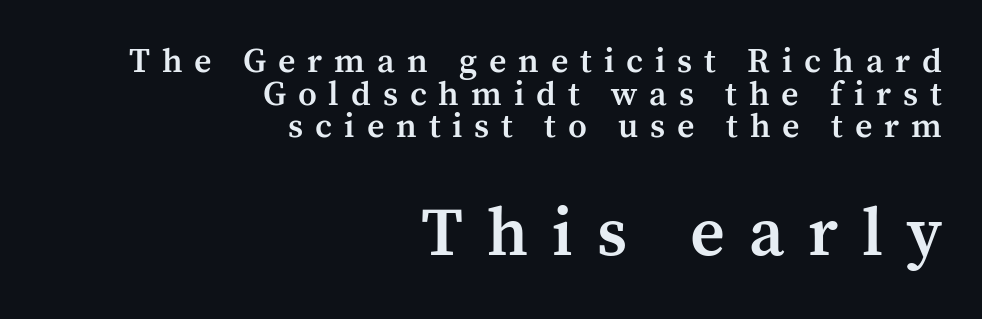
Q: Is the text bold? A: Semi-bold.
Q: Is the text italic (slanted)? A: No, it is upright.
Q: Is the typeface a serif or a sans-serif typeface? A: Serif.
Q: Is the text underlined? A: No.
Q: How is the paragraph aligned? A: Right-aligned.
Q: Is the spacing between letters normal or unusually wide? A: Unusually wide.
Q: Is the spacing between lines tight, normal or loose? A: Tight.
Q: Which block of text is set in a larger size, the first (top) or the second (bottom)? A: The second (bottom) one.
Q: Width (condensed, normal, or wide)? A: Normal.
Q: Stroke contrast? A: Medium.
Q: x-height? A: Medium.
Q: Monospaced? A: No.
